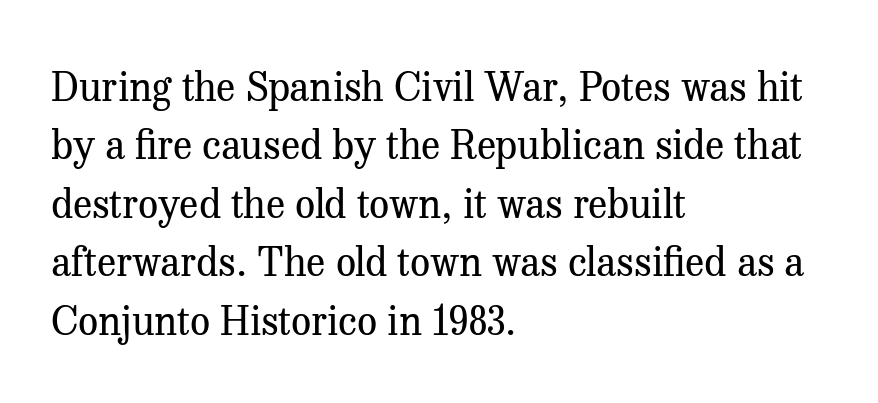
All the whitespace from short lines collects on the right. Line spacing here is normal. Is this a fixed-width face? No — the glyphs have proportional, varying widths. You can tell from the footed stems that serif type was used.
